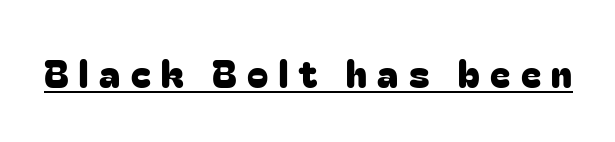
Q: Is the text italic (slanted)? A: No, it is upright.
Q: Is the typeface a serif or a sans-serif typeface? A: Sans-serif.
Q: Is the text underlined? A: Yes.
Q: Is the spacing between letters normal or unusually wide? A: Unusually wide.
Q: Width (condensed, normal, or wide)? A: Normal.
Q: Stroke contrast? A: Low.
Q: x-height? A: Medium.
Q: Monospaced? A: No.
